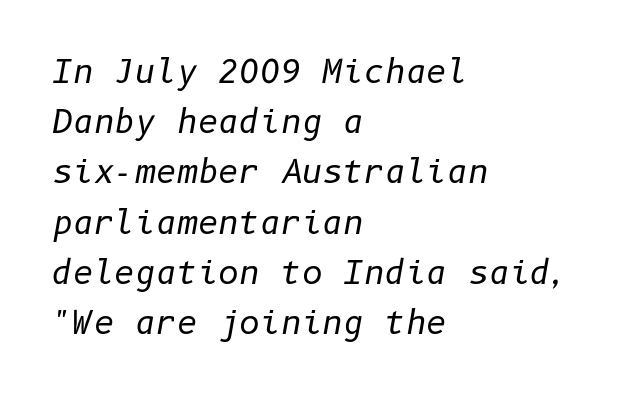
The lettering tilts uniformly, giving the passage an italic look. Typeset ragged right — the left edge is the straight one. The designer left line spacing at the default. Quick note: underline off.
